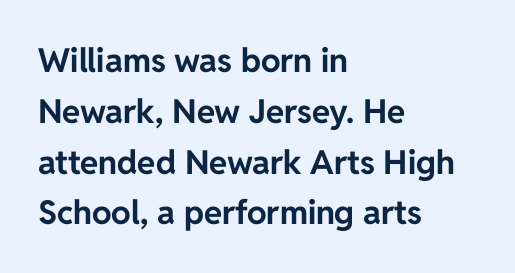
Q: Is the text bold? A: Yes.
Q: Is the text italic (slanted)? A: No, it is upright.
Q: Is the typeface a serif or a sans-serif typeface? A: Sans-serif.
Q: Is the text underlined? A: No.
Q: How is the paragraph aligned? A: Left-aligned.
Q: Is the spacing between letters normal or unusually wide? A: Normal.
Q: Is the spacing between lines tight, normal or loose? A: Normal.
Q: Width (condensed, normal, or wide)? A: Normal.
Q: Stroke contrast? A: Low.
Q: x-height? A: Medium.
Q: Monospaced? A: No.
